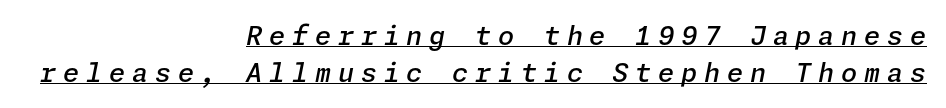
{"italic": "yes", "lean": "right", "slant_degrees": 11, "bold": "semi", "underline": "yes", "align": "right", "line_spacing": "normal", "line_spacing_ratio": 1.42, "letter_spacing": "wide", "letter_spacing_em": 0.26, "glyph_px": 26}
